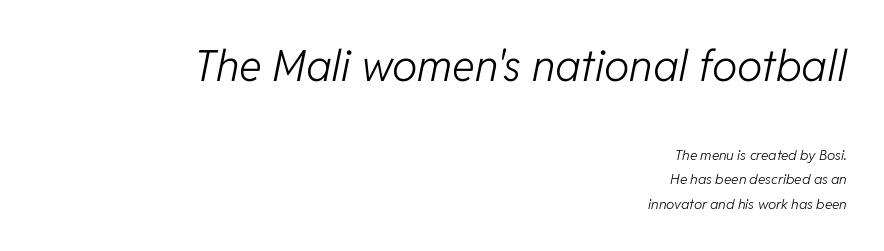
The image shows 43 px light type, italic (leaning right); set right-aligned, line spacing 1.72x, normal letter spacing, not underlined; the first (top) block is 3.07x larger; low stroke contrast and a medium x-height.
